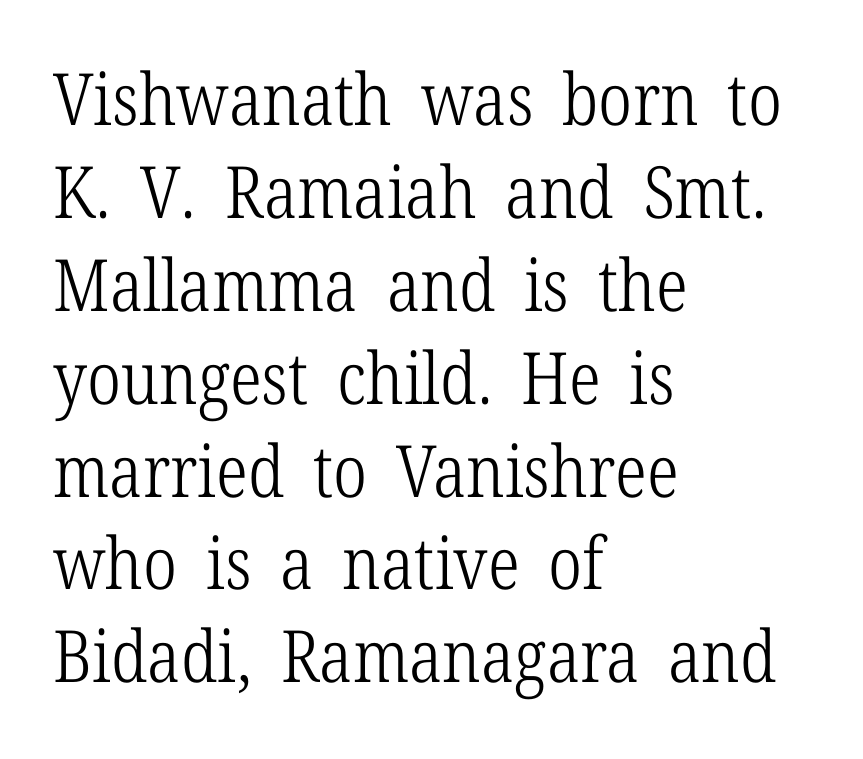
{"serif": "yes", "italic": "no", "bold": "no", "weight": "light", "width": "condensed", "stroke_contrast": "low", "x_height": "medium", "monospaced": "no", "underline": "no", "align": "left", "line_spacing": "normal", "line_spacing_ratio": 1.29, "letter_spacing": "normal", "letter_spacing_em": 0.0, "glyph_px": 72}
